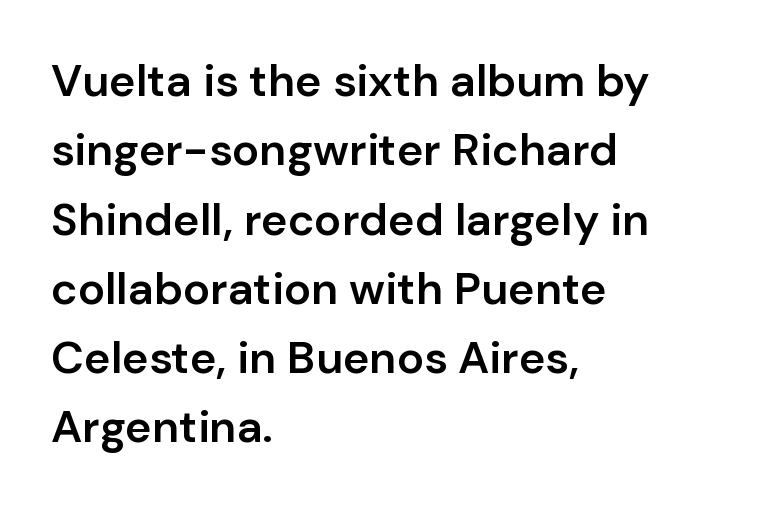
The image shows 45 px semibold sans-serif type, upright; set left-aligned, normal line spacing (1.54x), normal letter spacing, not underlined; low stroke contrast and a medium x-height.
